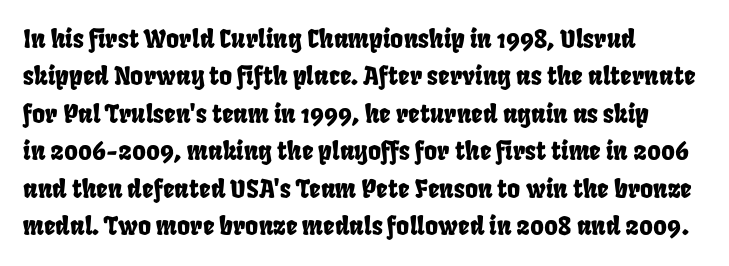
Q: Is the text underlined? A: No.
Q: How is the paragraph aligned? A: Left-aligned.
Q: Is the spacing between letters normal or unusually wide? A: Normal.
Q: Is the spacing between lines tight, normal or loose? A: Normal.
